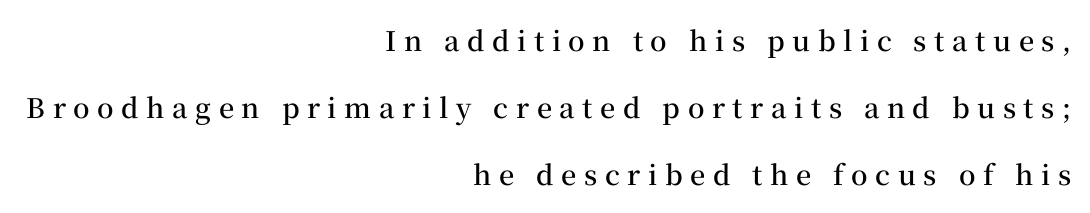
Any mark beneath the type? The region is blank. Layout note: lines flush right. Quick note: not italic, upright. On the weight axis this lands at semibold, roughly 600. The designer dialed line spacing up above the default.
